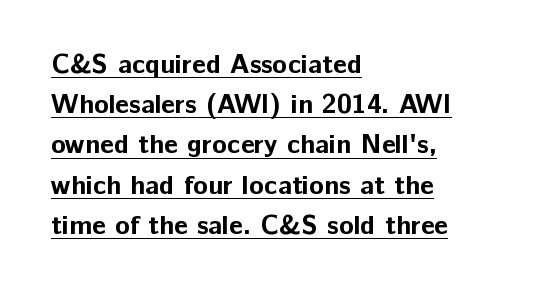
Q: Is the text bold? A: Yes.
Q: Is the text italic (slanted)? A: No, it is upright.
Q: Is the text underlined? A: Yes.
Q: How is the paragraph aligned? A: Left-aligned.
Q: Is the spacing between letters normal or unusually wide? A: Normal.
Q: Is the spacing between lines tight, normal or loose? A: Normal.
